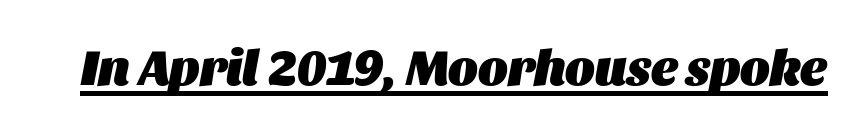
The image shows 50 px heavy type, italic (leaning right); set normal letter spacing, underlined; medium stroke contrast and a large x-height.
